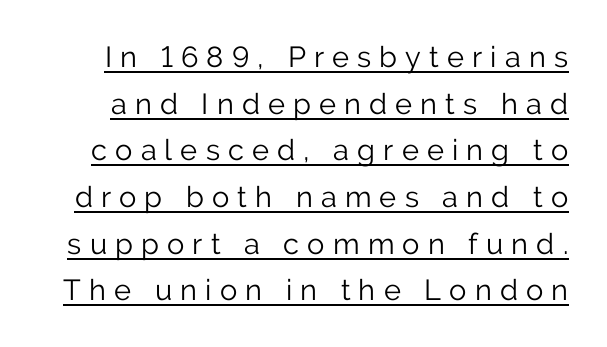
The rendering uses a moderate line-height, typical for paragraphs. Honestly, the underline is the first thing you notice here. Ink coverage per letter is moderate at most. The type sits square on the baseline with zero lean.
